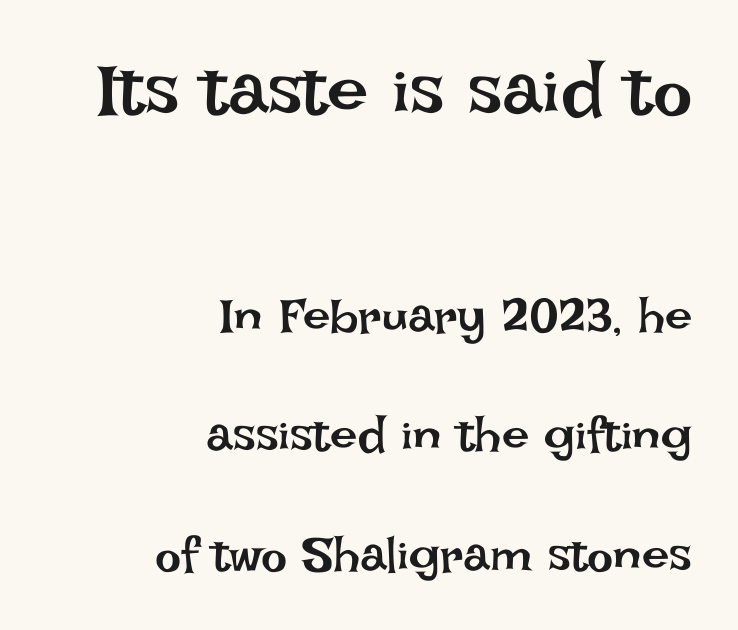
You could call the tracking neutral — neither tight nor loose. Characters remain perfectly vertical along every line. The lines are spread far apart with generous leading. This is not heavy type; no bold has been used.
